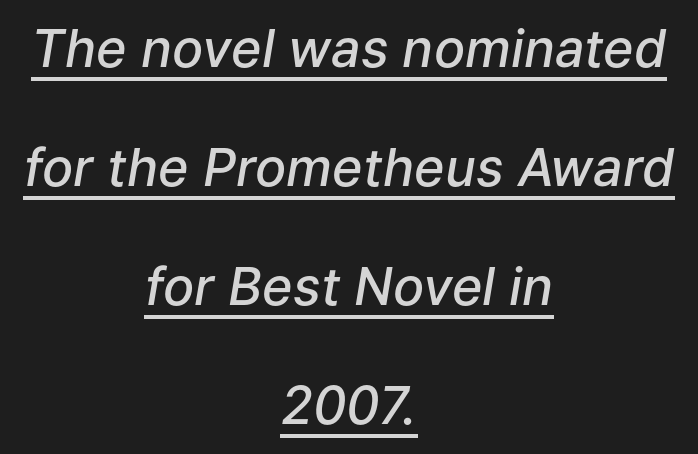
Q: Is the text bold? A: Semi-bold.
Q: Is the text italic (slanted)? A: Yes, it leans right by about 9 degrees.
Q: Is the text underlined? A: Yes.
Q: How is the paragraph aligned? A: Centered.
Q: Is the spacing between letters normal or unusually wide? A: Normal.
Q: Is the spacing between lines tight, normal or loose? A: Loose.
Q: Width (condensed, normal, or wide)? A: Normal.
Q: Stroke contrast? A: Low.
Q: x-height? A: Medium.
Q: Monospaced? A: No.
